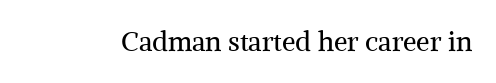
Q: Is the text bold? A: No.
Q: Is the text italic (slanted)? A: No, it is upright.
Q: Is the text underlined? A: No.
Q: Is the spacing between letters normal or unusually wide? A: Normal.
